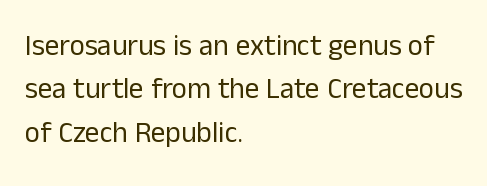
Q: Is the text bold? A: No.
Q: Is the text italic (slanted)? A: No, it is upright.
Q: Is the typeface a serif or a sans-serif typeface? A: Sans-serif.
Q: Is the text underlined? A: No.
Q: How is the paragraph aligned? A: Left-aligned.
Q: Is the spacing between letters normal or unusually wide? A: Normal.
Q: Is the spacing between lines tight, normal or loose? A: Normal.
Q: Width (condensed, normal, or wide)? A: Normal.
Q: Stroke contrast? A: Low.
Q: x-height? A: Medium.
Q: Monospaced? A: No.
